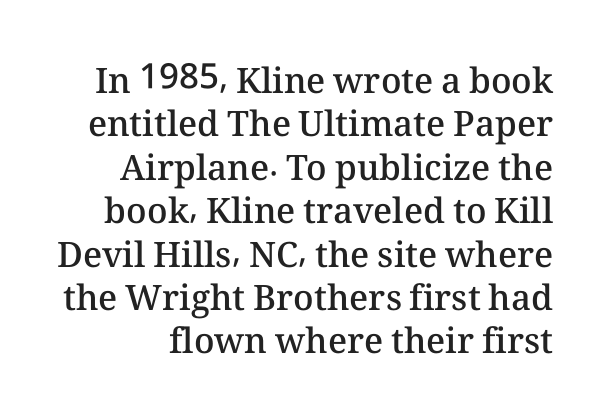
The image shows 35 px semibold type, upright; set line spacing 1.24x, normal letter spacing, not underlined; medium stroke contrast and a medium x-height.
